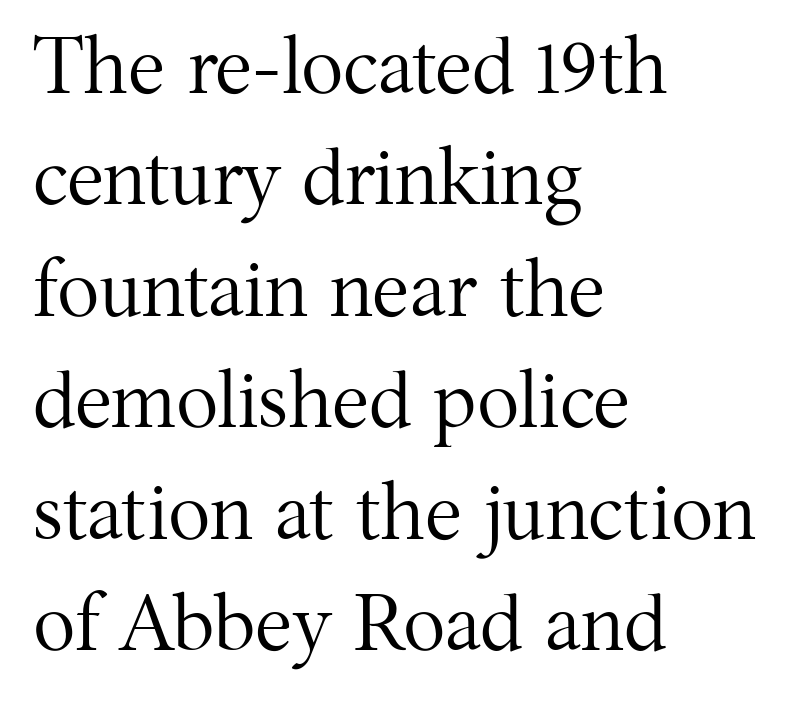
Italic? Not at all — the glyphs are vertical. The gap between lines stays unmarked. A classic flush-left, rag-right setting is used for this passage. The letters look calm and open, with moderate or lighter stems.
